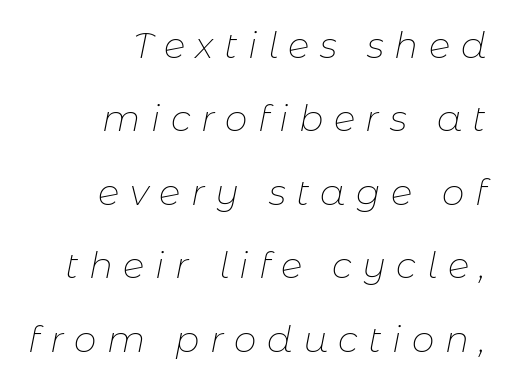
The image shows 36 px thin type, italic (leaning right); set right-aligned, loose line spacing (2.04x), unusually wide letter spacing (+0.29 em), not underlined; low stroke contrast and a medium x-height.
